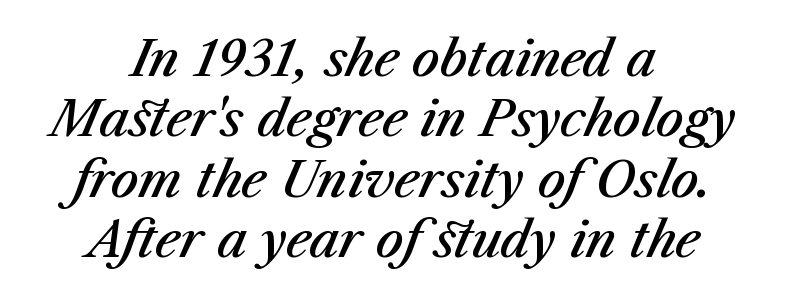
The image shows 49 px semibold type, italic (leaning right); set centered, line spacing 1.23x, normal letter spacing, not underlined; medium stroke contrast and a medium x-height.
